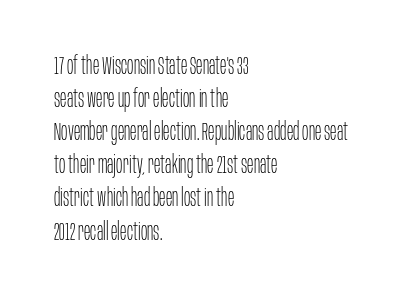
Horizontally, the lines are justified to the leading edge only. A roman cut, with each character standing at attention. The lines sit at an ordinary, default distance from one another. The font sits on the lighter half of the weight spectrum, regular included. Just letters on the line, the space beneath them empty. Standard letterfit; no display-style spreading of the glyphs.
